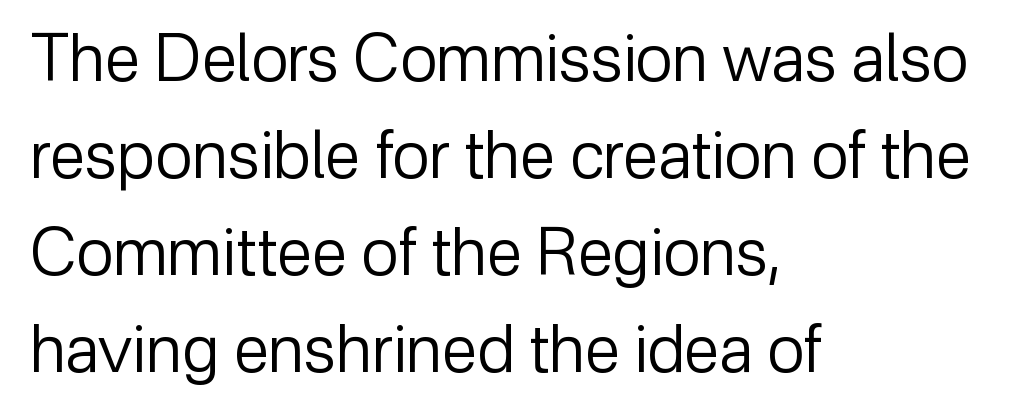
{"serif": "no", "italic": "no", "bold": "no", "weight": "regular", "width": "normal", "stroke_contrast": "low", "x_height": "medium", "monospaced": "no", "underline": "no", "align": "left", "line_spacing": "normal", "line_spacing_ratio": 1.49, "letter_spacing": "normal", "letter_spacing_em": 0.0, "glyph_px": 65}
